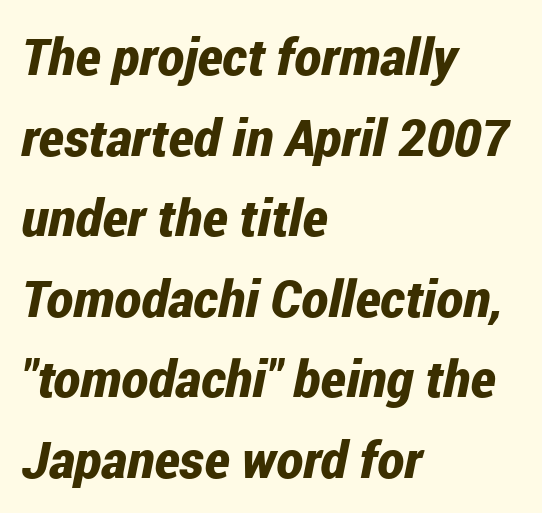
In terms of leading, this rendering sits right in the middle. All the whitespace from short lines collects on the right. These words are printed bold, with thick strokes throughout. Observe the ordinary spacing: letters are neighbours, not strangers.
